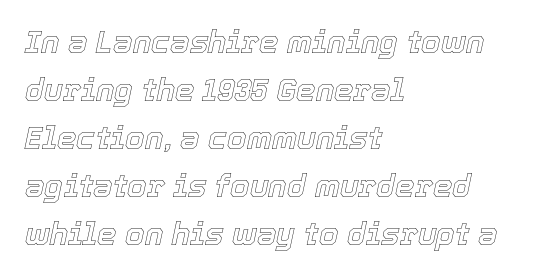
Evenly set lines give the paragraph a standard silhouette. Standard letterfit; no display-style spreading of the glyphs. Line starts are locked; line ends wander. Each letter keeps its own natural width here, so spacing adapts to shape. Letters rest on an invisible, unmarked baseline. Rendered with sloped, italic letterforms.
